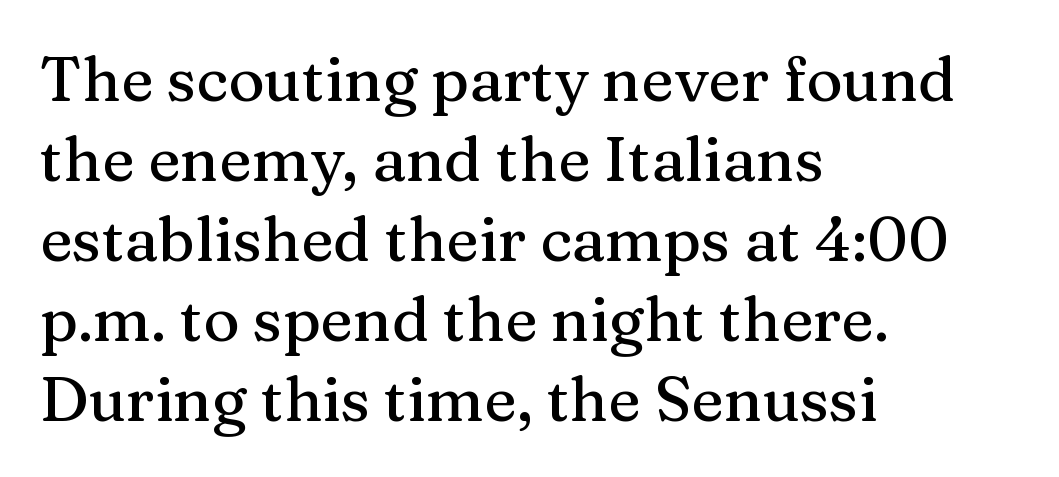
Q: Is the text italic (slanted)? A: No, it is upright.
Q: Is the typeface a serif or a sans-serif typeface? A: Serif.
Q: Is the text underlined? A: No.
Q: How is the paragraph aligned? A: Left-aligned.
Q: Is the spacing between letters normal or unusually wide? A: Normal.
Q: Is the spacing between lines tight, normal or loose? A: Normal.
Q: Width (condensed, normal, or wide)? A: Normal.
Q: Stroke contrast? A: Medium.
Q: x-height? A: Medium.
Q: Monospaced? A: No.
